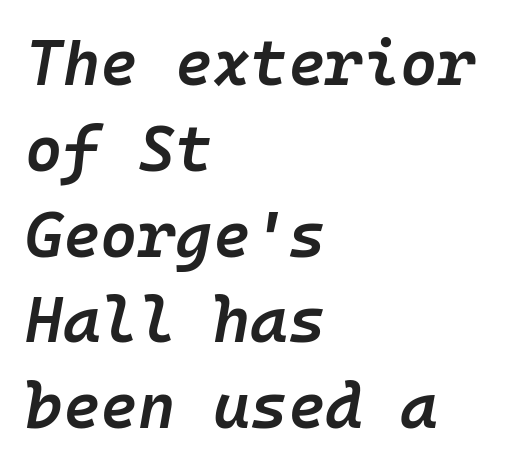
{"italic": "yes", "lean": "right", "slant_degrees": 10, "bold": "semi", "weight": "semibold", "width": "normal", "stroke_contrast": "low", "x_height": "medium", "monospaced": "yes", "underline": "no", "align": "left", "line_spacing": "normal", "line_spacing_ratio": 1.34, "letter_spacing": "normal", "letter_spacing_em": 0.0, "glyph_px": 64}
